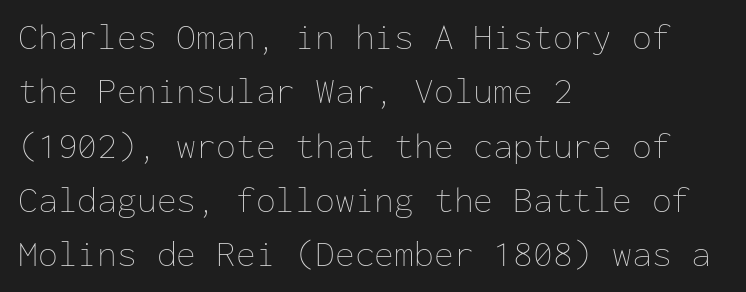
What's the leading like? Ordinary, nothing unusual. Tracking here is standard; glyphs follow each other at the usual distance. Think of a typewriter: that constant character pitch is what you see here. Any mark beneath the type? The region is blank. The typesetter chose a ragged-right arrangement here. You can tell it's not italic because the verticals are truly vertical.
